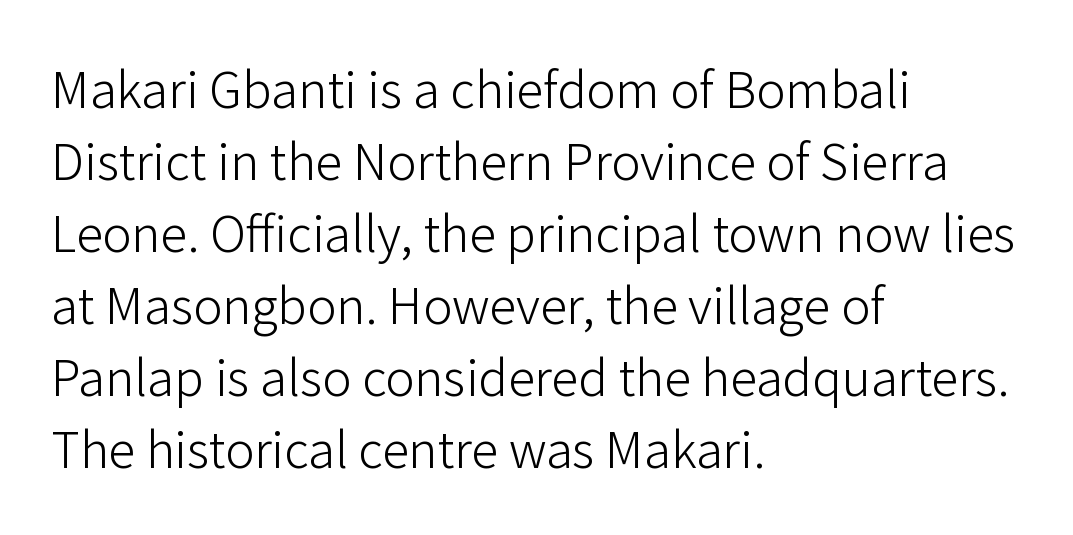
{"serif": "no", "italic": "no", "bold": "no", "weight": "light", "width": "normal", "stroke_contrast": "low", "x_height": "medium", "monospaced": "no", "underline": "no", "align": "left", "line_spacing": "normal", "line_spacing_ratio": 1.47, "letter_spacing": "normal", "letter_spacing_em": 0.0, "glyph_px": 49}
